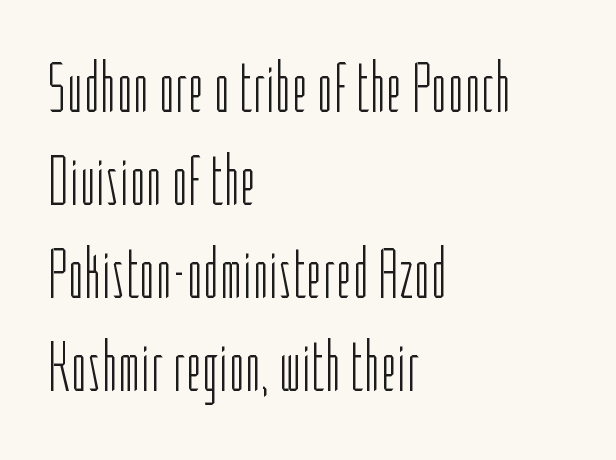
Q: Is the text bold? A: No.
Q: Is the text italic (slanted)? A: No, it is upright.
Q: Is the typeface a serif or a sans-serif typeface? A: Sans-serif.
Q: Is the text underlined? A: No.
Q: How is the paragraph aligned? A: Left-aligned.
Q: Is the spacing between letters normal or unusually wide? A: Normal.
Q: Is the spacing between lines tight, normal or loose? A: Normal.
Q: Width (condensed, normal, or wide)? A: Condensed.
Q: Stroke contrast? A: Low.
Q: x-height? A: Medium.
Q: Monospaced? A: No.
